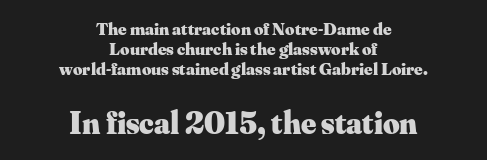
Ordinary non-slanted type is in use. Type style note: has serifs. The space between consecutive lines is stingy. Rule under the text: the space is simply empty. The face used here has the dense, thick strokes of a bold.
